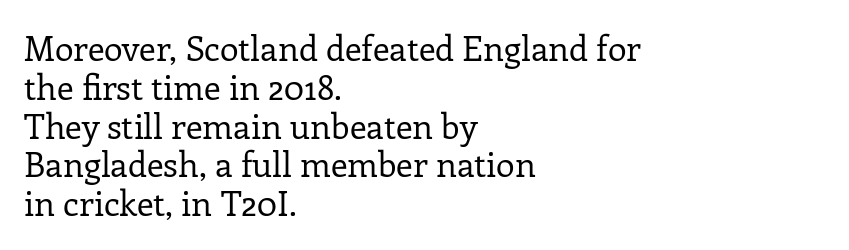
The image shows 34 px regular-weight serif type, upright; set left-aligned, tight line spacing (1.14x), normal letter spacing, not underlined; low stroke contrast and a medium x-height.
